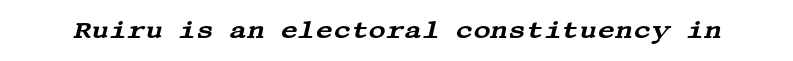
Q: Is the text italic (slanted)? A: Yes, it leans right by about 13 degrees.
Q: Is the text underlined? A: No.
Q: Is the spacing between letters normal or unusually wide? A: Normal.
